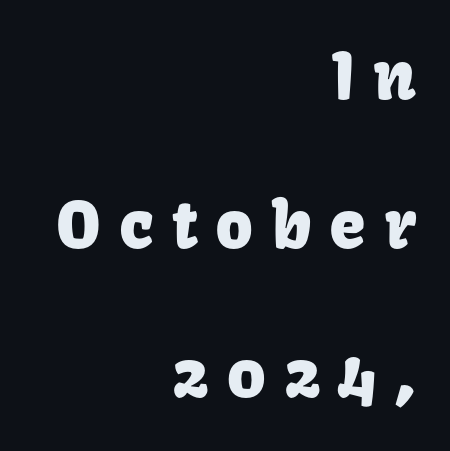
{"serif": "no", "italic": "no", "width": "normal", "stroke_contrast": "low", "x_height": "medium", "monospaced": "no", "underline": "no", "align": "right", "line_spacing": "loose", "line_spacing_ratio": 2.26, "letter_spacing": "wide", "letter_spacing_em": 0.27, "glyph_px": 66}
